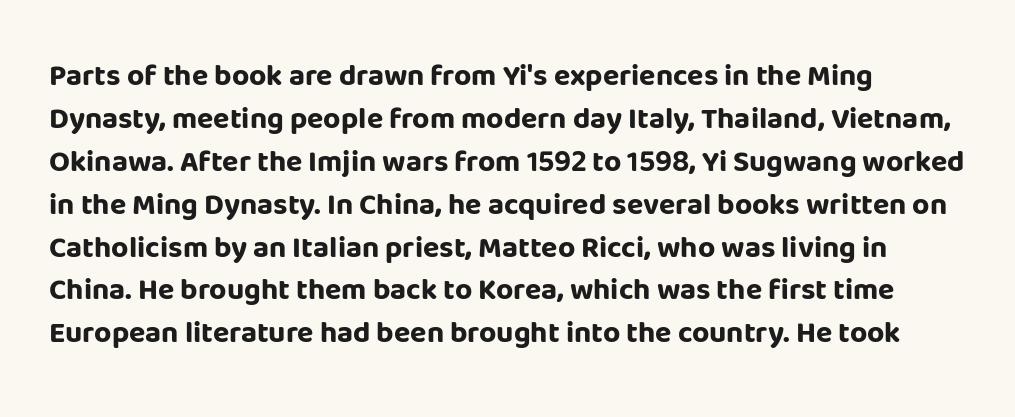
You could not count columns in this text — the font is proportionally spaced. In terms of posture, this sample is upright. Is there much room between lines? A standard amount, neither cramped nor airy. Where is the straight margin? On the left. Look at the bottom of the vertical strokes: they stop flat, with no serifs.
